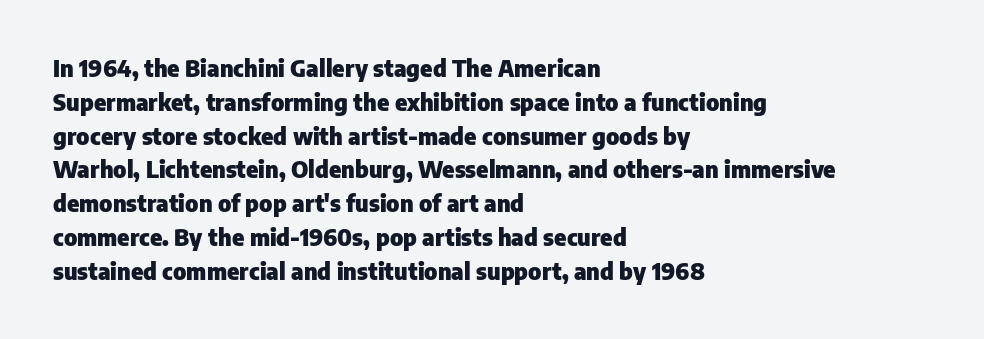
The image shows 23 px bold type, upright; set left-aligned, normal line spacing (1.47x), normal letter spacing, not underlined.
